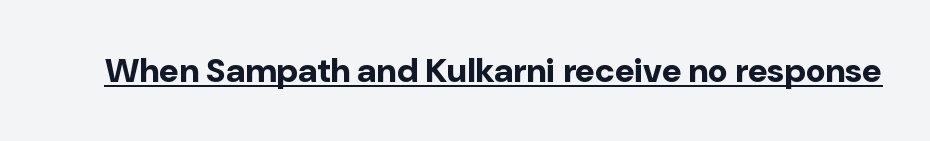
Plenty of ink on the page — the face is bold. Looks like regular typesetting: each glyph gets only the width it needs. Standard letterfit; no display-style spreading of the glyphs. Ordinary non-slanted type is in use. Underlining? Definitely there. The designer went with a sans here, leaving each stem footless.
